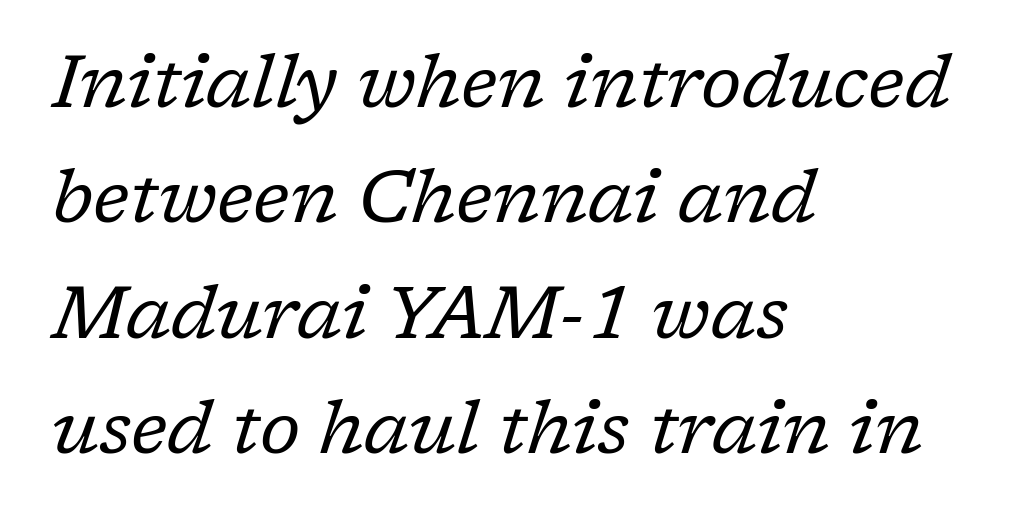
{"serif": "yes", "italic": "yes", "lean": "right", "slant_degrees": 17, "bold": "no", "weight": "regular", "width": "normal", "stroke_contrast": "low", "x_height": "medium", "monospaced": "no", "underline": "no", "align": "left", "line_spacing": "normal", "line_spacing_ratio": 1.56, "letter_spacing": "normal", "letter_spacing_em": 0.0, "glyph_px": 74}
